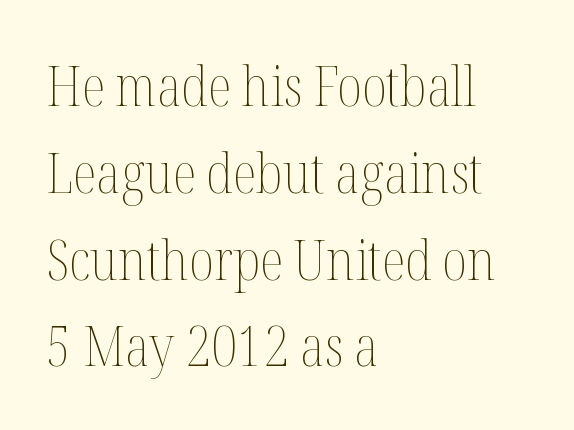
{"italic": "no", "bold": "no", "weight": "thin", "width": "condensed", "stroke_contrast": "medium", "x_height": "medium", "monospaced": "no", "underline": "no", "align": "left", "line_spacing": "normal", "line_spacing_ratio": 1.55, "letter_spacing": "normal", "letter_spacing_em": 0.0, "glyph_px": 56}
